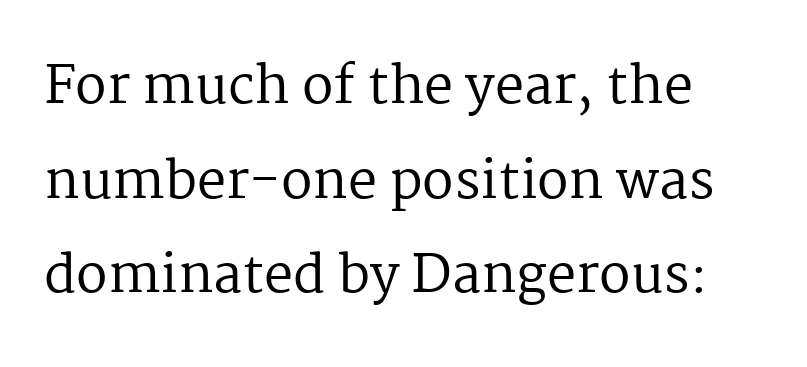
{"serif": "yes", "italic": "no", "bold": "no", "weight": "regular", "width": "normal", "stroke_contrast": "medium", "x_height": "medium", "monospaced": "no", "underline": "no", "line_spacing_ratio": 1.82, "letter_spacing": "normal", "letter_spacing_em": 0.0, "glyph_px": 52}
